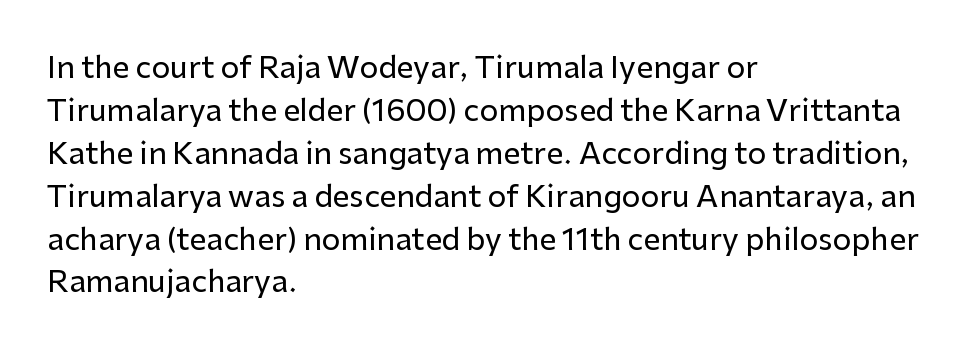
Q: Is the text italic (slanted)? A: No, it is upright.
Q: Is the typeface a serif or a sans-serif typeface? A: Sans-serif.
Q: Is the text underlined? A: No.
Q: How is the paragraph aligned? A: Left-aligned.
Q: Is the spacing between letters normal or unusually wide? A: Normal.
Q: Is the spacing between lines tight, normal or loose? A: Normal.
Q: Width (condensed, normal, or wide)? A: Normal.
Q: Stroke contrast? A: Low.
Q: x-height? A: Medium.
Q: Monospaced? A: No.
